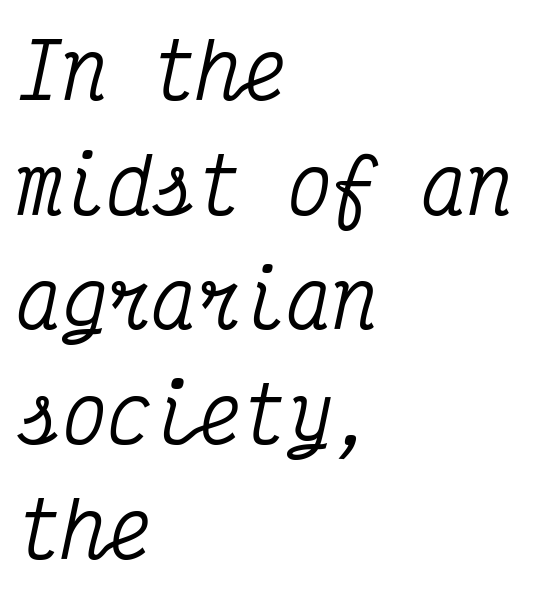
Observe the ordinary spacing: letters are neighbours, not strangers. The foot of each line stays bare and open. Is this a fixed-width face? Yes — each glyph sits in an identical cell. Leading: standard. Would a proofreader flag this as italicized? Yes. Little horizontal feet cap the strokes, marking this as serif type.
